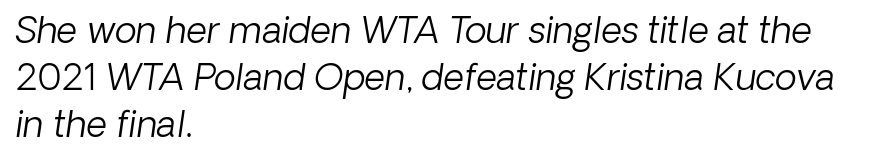
The image shows 36 px light sans-serif type; set left-aligned, normal line spacing (1.3x), normal letter spacing, not underlined; low stroke contrast and a medium x-height.
